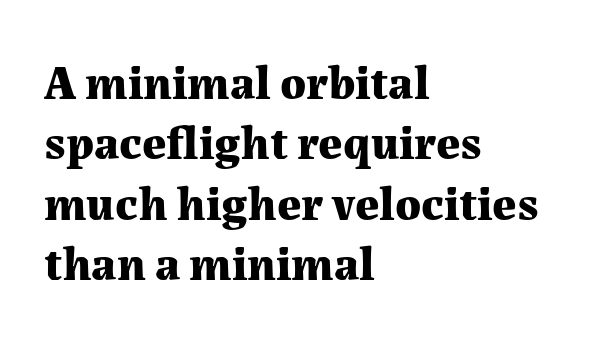
The image shows 48 px bold serif type, upright; set left-aligned, normal line spacing (1.26x), normal letter spacing, not underlined; medium stroke contrast and a medium x-height.
